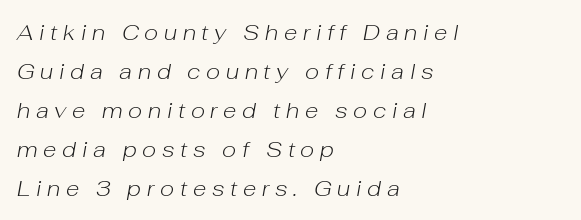
The image shows 22 px text type, italic (leaning right); set left-aligned, line spacing 1.77x, unusually wide letter spacing (+0.26 em), not underlined.
